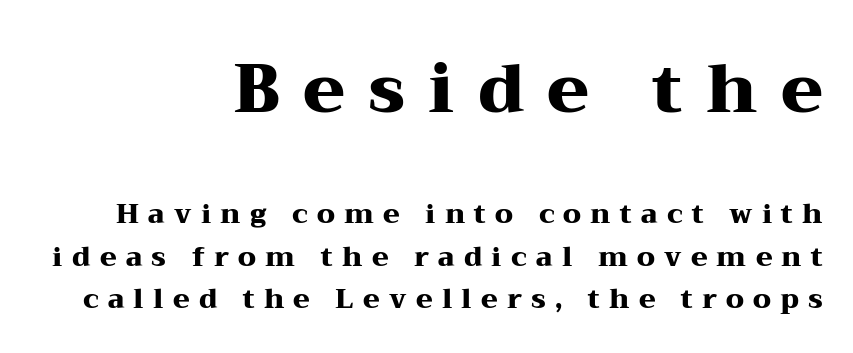
The image shows 68 px heavy, wide serif type, upright; set right-aligned, normal line spacing (1.56x), unusually wide letter spacing (+0.34 em), not underlined; the first (top) block is 2.52x larger; medium stroke contrast and a medium x-height.
